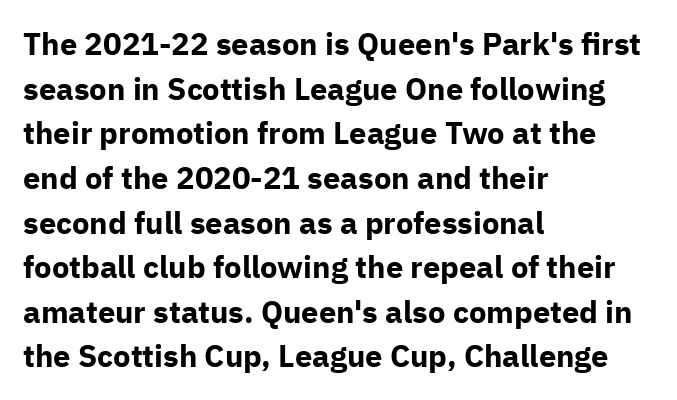
The image shows 31 px bold sans-serif type, upright; set left-aligned, normal line spacing (1.44x), normal letter spacing, not underlined; low stroke contrast and a medium x-height.
